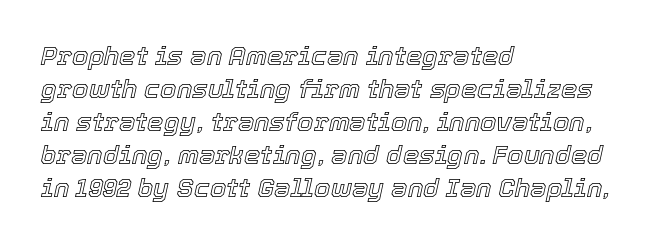
Q: Is the text italic (slanted)? A: Yes, it leans right by about 12 degrees.
Q: Is the text underlined? A: No.
Q: How is the paragraph aligned? A: Left-aligned.
Q: Is the spacing between letters normal or unusually wide? A: Normal.
Q: Is the spacing between lines tight, normal or loose? A: Normal.
